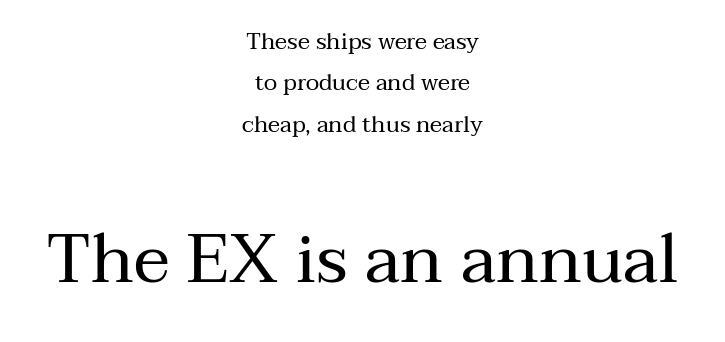
The font's upright variant was chosen for this text. This rendering uses center alignment, leaving both contours irregular but symmetric. The passage shown begins with its smaller block and ends with its larger one. Varying glyph widths throughout — classic text-font behaviour.
